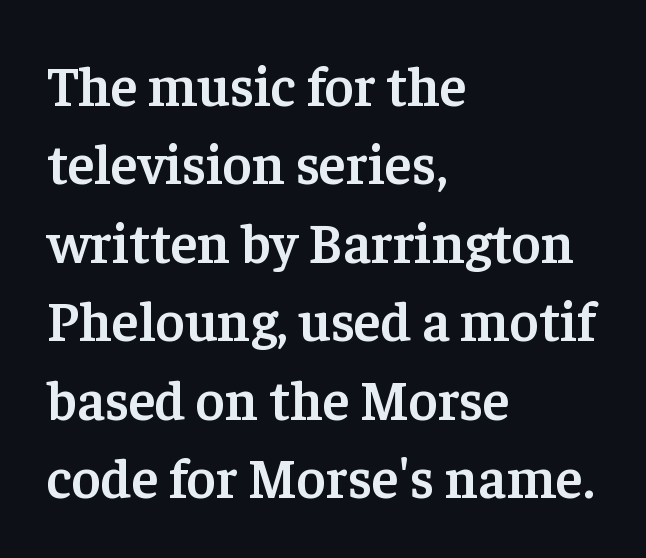
The image shows 56 px semibold serif type, upright; set left-aligned, normal line spacing (1.4x), normal letter spacing, not underlined; low stroke contrast and a medium x-height.
